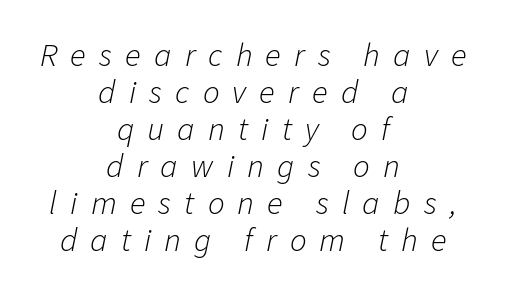
Q: Is the text bold? A: No.
Q: Is the text italic (slanted)? A: Yes, it leans right by about 11 degrees.
Q: Is the text underlined? A: No.
Q: How is the paragraph aligned? A: Centered.
Q: Is the spacing between letters normal or unusually wide? A: Unusually wide.
Q: Is the spacing between lines tight, normal or loose? A: Tight.
Q: Width (condensed, normal, or wide)? A: Normal.
Q: Stroke contrast? A: Low.
Q: x-height? A: Medium.
Q: Monospaced? A: No.
